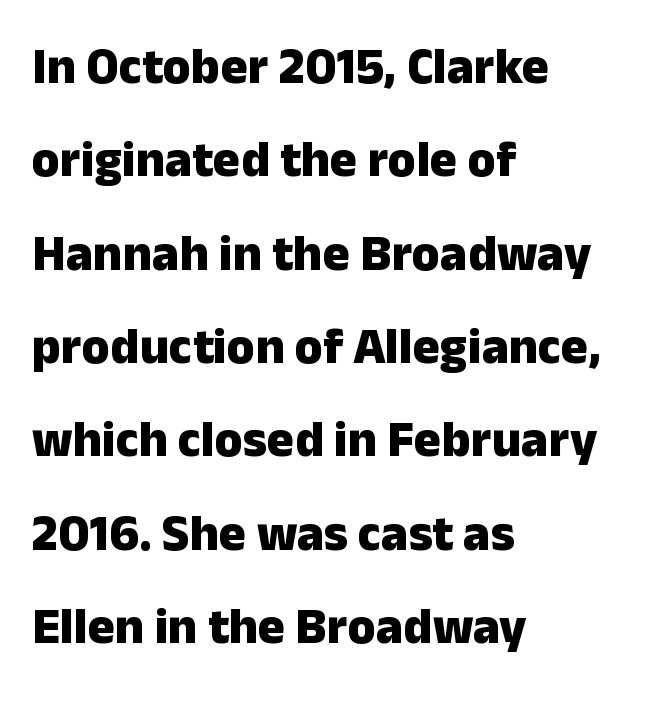
{"serif": "no", "italic": "no", "bold": "yes", "weight": "heavy", "width": "normal", "stroke_contrast": "low", "x_height": "medium", "monospaced": "no", "underline": "no", "align": "left", "line_spacing_ratio": 1.83, "letter_spacing": "normal", "letter_spacing_em": 0.0, "glyph_px": 51}
